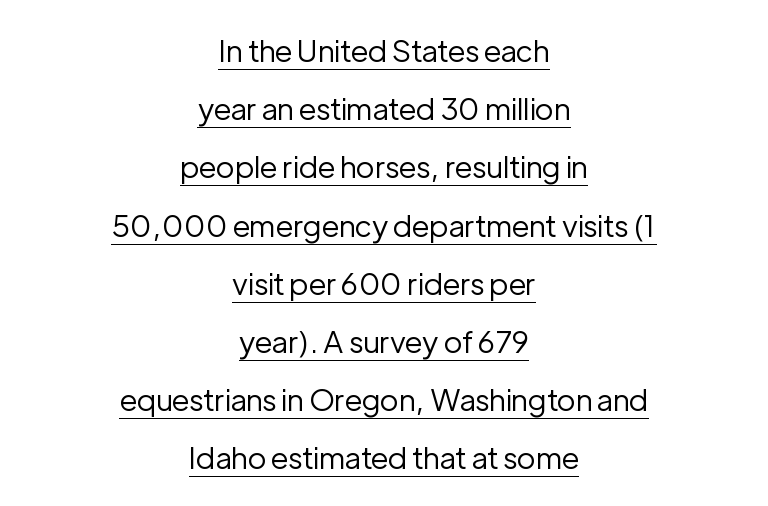
The image shows 30 px regular-weight sans-serif type, upright; set centered, loose line spacing (1.94x), normal letter spacing, underlined; low stroke contrast and a medium x-height.
